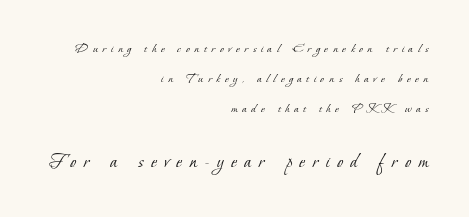
Right-aligned paragraph, ragged on the left. Caption: face not bold, strokes unweighted. Interline gaps are noticeably wide in this sample. Descenders are the only things crossing below the line. Here the second block reads like a headline and the first like body copy. Characters follow at a spacing far wider than the type designer built in.
